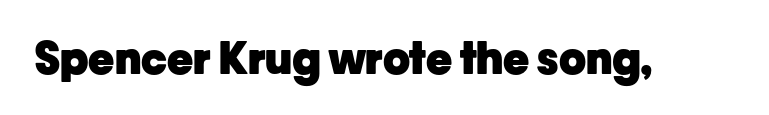
{"serif": "no", "italic": "no", "bold": "yes", "weight": "heavy", "width": "normal", "stroke_contrast": "low", "x_height": "medium", "monospaced": "no", "underline": "no", "letter_spacing": "normal", "letter_spacing_em": 0.0, "glyph_px": 44}
